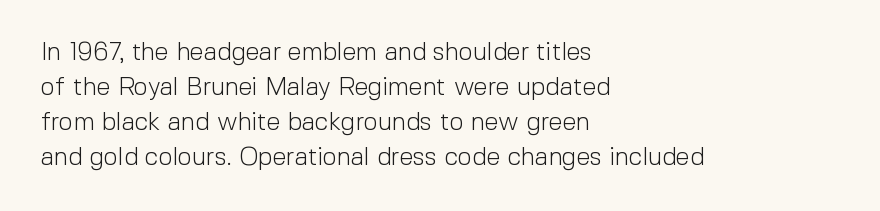
The image shows 25 px text type, upright; set left-aligned, normal line spacing (1.4x), normal letter spacing, not underlined.
